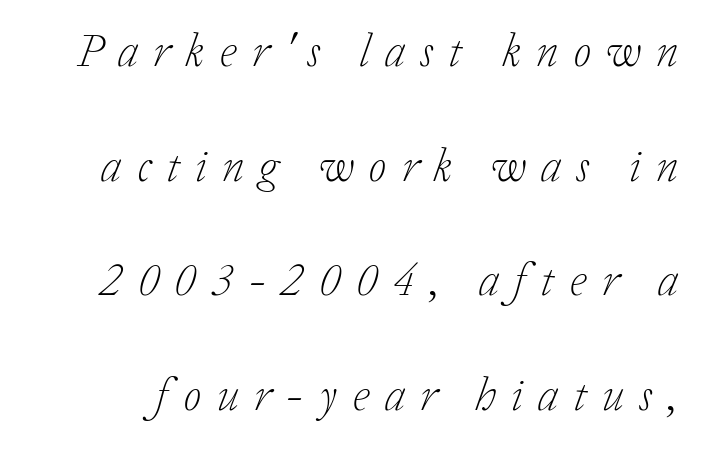
Q: Is the text bold? A: No.
Q: Is the text italic (slanted)? A: Yes, it leans right by about 20 degrees.
Q: Is the typeface a serif or a sans-serif typeface? A: Serif.
Q: Is the text underlined? A: No.
Q: Is the spacing between letters normal or unusually wide? A: Unusually wide.
Q: Is the spacing between lines tight, normal or loose? A: Loose.
Q: Width (condensed, normal, or wide)? A: Normal.
Q: Stroke contrast? A: Low.
Q: x-height? A: Medium.
Q: Monospaced? A: No.
